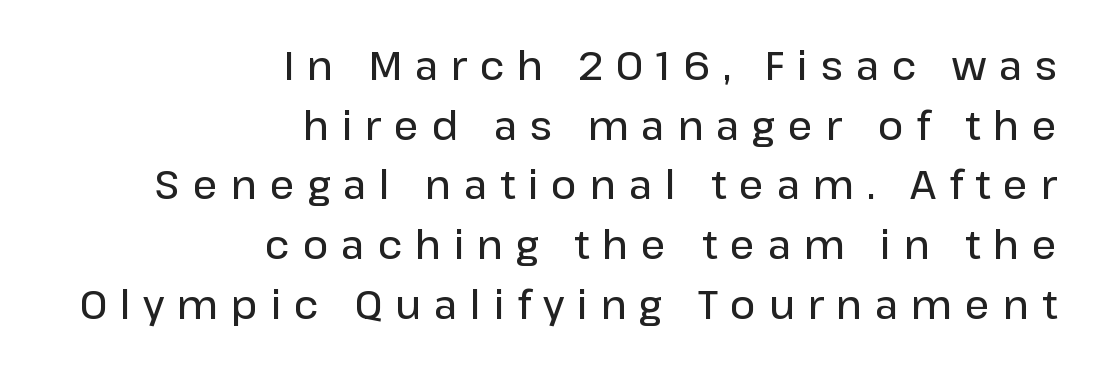
Q: Is the text bold? A: Semi-bold.
Q: Is the text italic (slanted)? A: No, it is upright.
Q: Is the typeface a serif or a sans-serif typeface? A: Sans-serif.
Q: Is the text underlined? A: No.
Q: How is the paragraph aligned? A: Right-aligned.
Q: Is the spacing between letters normal or unusually wide? A: Unusually wide.
Q: Is the spacing between lines tight, normal or loose? A: Normal.
Q: Width (condensed, normal, or wide)? A: Normal.
Q: Stroke contrast? A: Low.
Q: x-height? A: Medium.
Q: Monospaced? A: No.
